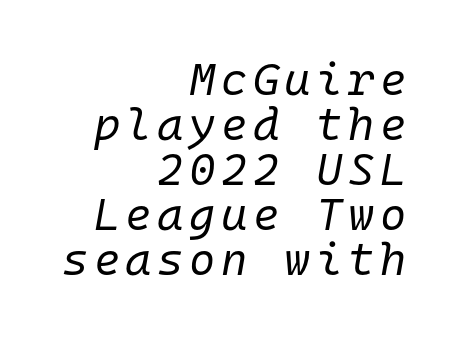
{"italic": "yes", "lean": "right", "slant_degrees": 10, "bold": "no", "weight": "regular", "width": "normal", "stroke_contrast": "low", "x_height": "medium", "monospaced": "yes", "underline": "no", "align": "right", "line_spacing": "tight", "line_spacing_ratio": 1.0, "glyph_px": 45}
